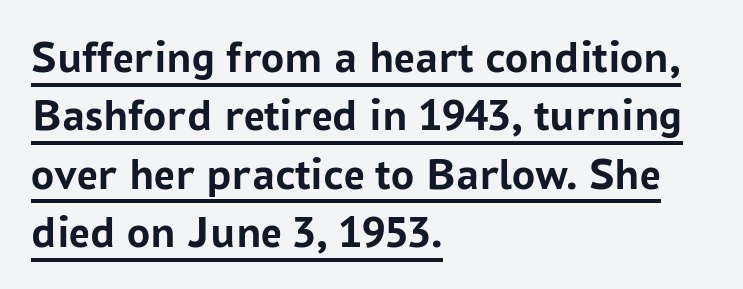
Q: Is the text bold? A: Yes.
Q: Is the text italic (slanted)? A: No, it is upright.
Q: Is the typeface a serif or a sans-serif typeface? A: Sans-serif.
Q: Is the text underlined? A: Yes.
Q: How is the paragraph aligned? A: Left-aligned.
Q: Is the spacing between letters normal or unusually wide? A: Normal.
Q: Is the spacing between lines tight, normal or loose? A: Normal.
Q: Width (condensed, normal, or wide)? A: Normal.
Q: Stroke contrast? A: Low.
Q: x-height? A: Medium.
Q: Monospaced? A: No.
